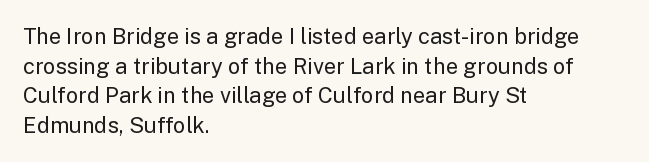
The image shows 22 px text type, upright; set left-aligned, normal line spacing (1.35x), normal letter spacing, not underlined.
